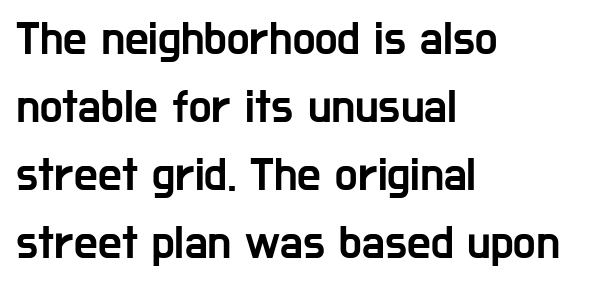
{"serif": "no", "italic": "no", "width": "condensed", "stroke_contrast": "low", "x_height": "medium", "monospaced": "no", "underline": "no", "align": "left", "line_spacing": "normal", "line_spacing_ratio": 1.45, "letter_spacing": "normal", "letter_spacing_em": 0.0, "glyph_px": 47}
